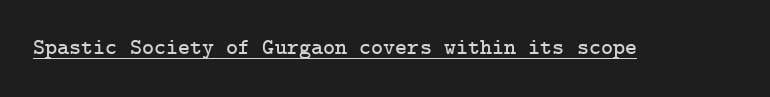
{"italic": "no", "underline": "yes", "letter_spacing": "normal", "letter_spacing_em": 0.0, "glyph_px": 23}
